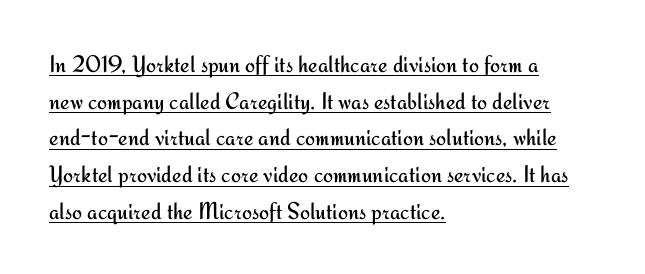
{"italic": "no", "bold": "no", "underline": "yes", "align": "left", "line_spacing": "normal", "line_spacing_ratio": 1.53, "letter_spacing": "normal", "letter_spacing_em": 0.0, "glyph_px": 24}
